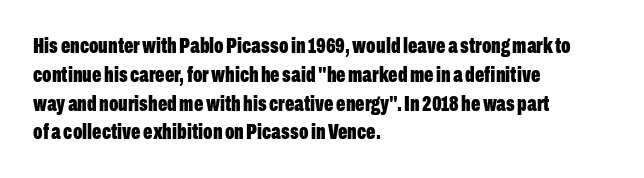
The image shows 22 px bold type, upright; set left-aligned, normal line spacing (1.31x), normal letter spacing, not underlined.
